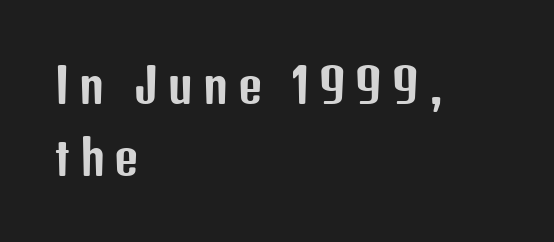
The image shows 47 px condensed sans-serif type, upright; set left-aligned, normal line spacing (1.53x), unusually wide letter spacing (+0.21 em), not underlined; low stroke contrast and a medium x-height.
